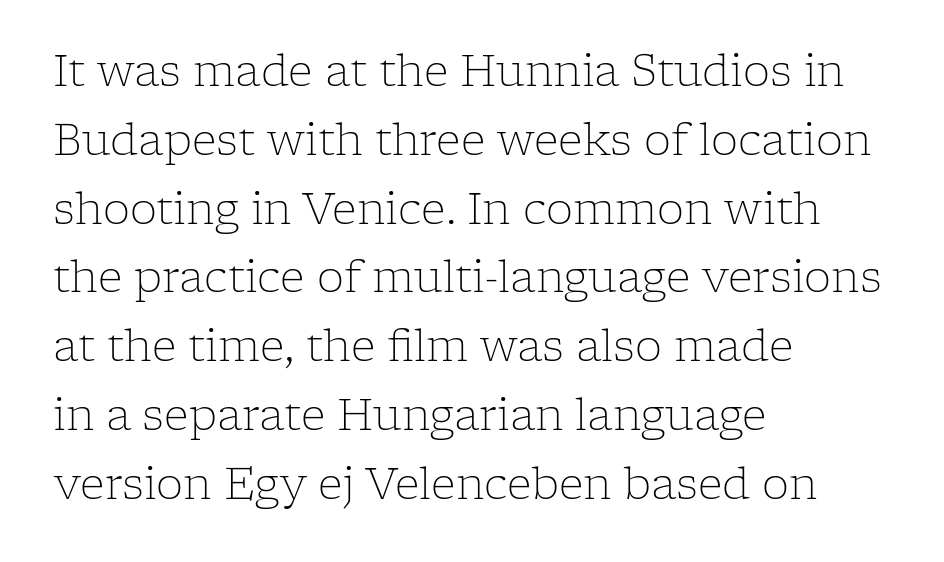
Q: Is the text bold? A: No.
Q: Is the text italic (slanted)? A: No, it is upright.
Q: Is the typeface a serif or a sans-serif typeface? A: Serif.
Q: Is the text underlined? A: No.
Q: How is the paragraph aligned? A: Left-aligned.
Q: Is the spacing between letters normal or unusually wide? A: Normal.
Q: Is the spacing between lines tight, normal or loose? A: Normal.
Q: Width (condensed, normal, or wide)? A: Normal.
Q: Stroke contrast? A: Low.
Q: x-height? A: Medium.
Q: Monospaced? A: No.
